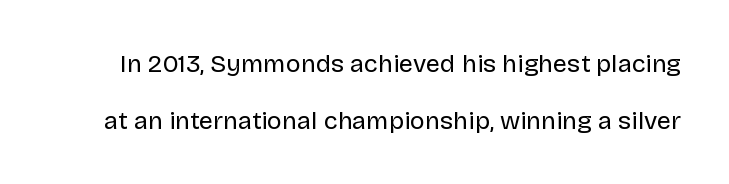
Nobody drew a line under any word here. No italicization has been applied; the sample stays upright. These lines keep a tight, regular rhythm from letter to letter. Compared with a typical body face, this is equally light or lighter still. How would I describe the line gaps? Wide and relaxed.
